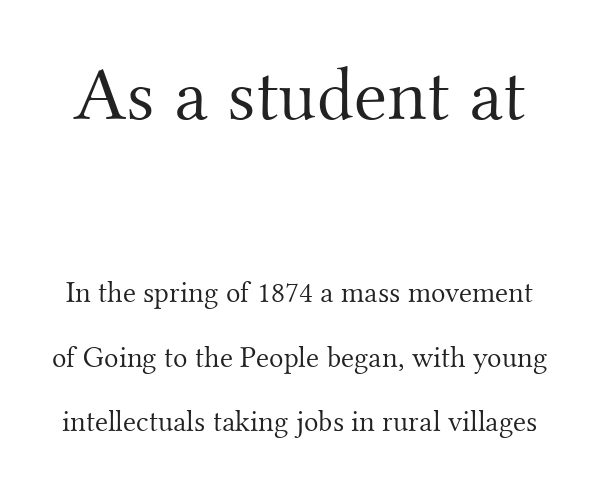
{"serif": "yes", "italic": "no", "bold": "no", "weight": "light", "width": "normal", "stroke_contrast": "medium", "x_height": "small", "monospaced": "no", "underline": "no", "line_spacing": "loose", "line_spacing_ratio": 2.15, "letter_spacing": "normal", "letter_spacing_em": 0.0, "larger_block": "first", "size_ratio": 2.53, "glyph_px": 76}
